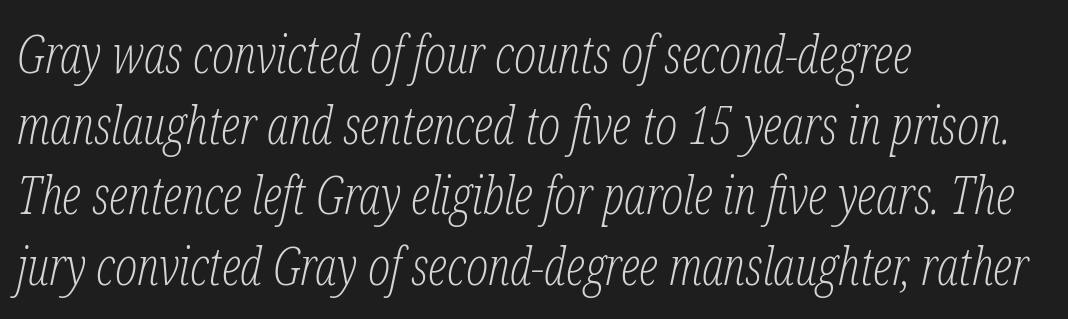
The rag falls on the right side of this text block. Heaviness? Minimal to ordinary, like unemphasized prose. The text was rendered using a seriffed face with decorative stroke endings. The gaps between neighbouring characters are ordinary and unremarkable. Notice how the stems are inclined rather than vertical — that's the hallmark of italics. Is there much room between lines? A standard amount, neither cramped nor airy.
